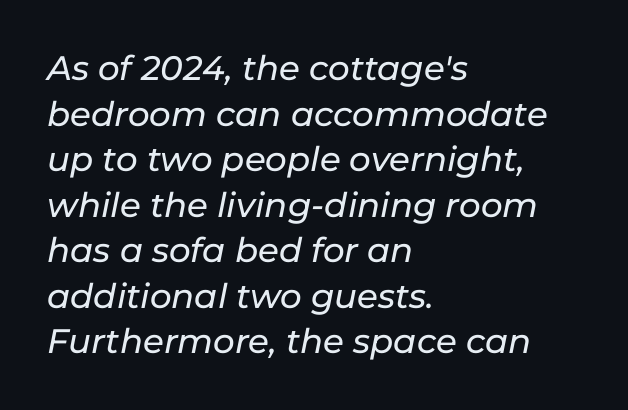
Q: Is the text italic (slanted)? A: Yes, it leans right by about 11 degrees.
Q: Is the text underlined? A: No.
Q: How is the paragraph aligned? A: Left-aligned.
Q: Is the spacing between letters normal or unusually wide? A: Normal.
Q: Is the spacing between lines tight, normal or loose? A: Normal.
Q: Width (condensed, normal, or wide)? A: Normal.
Q: Stroke contrast? A: Low.
Q: x-height? A: Medium.
Q: Monospaced? A: No.
